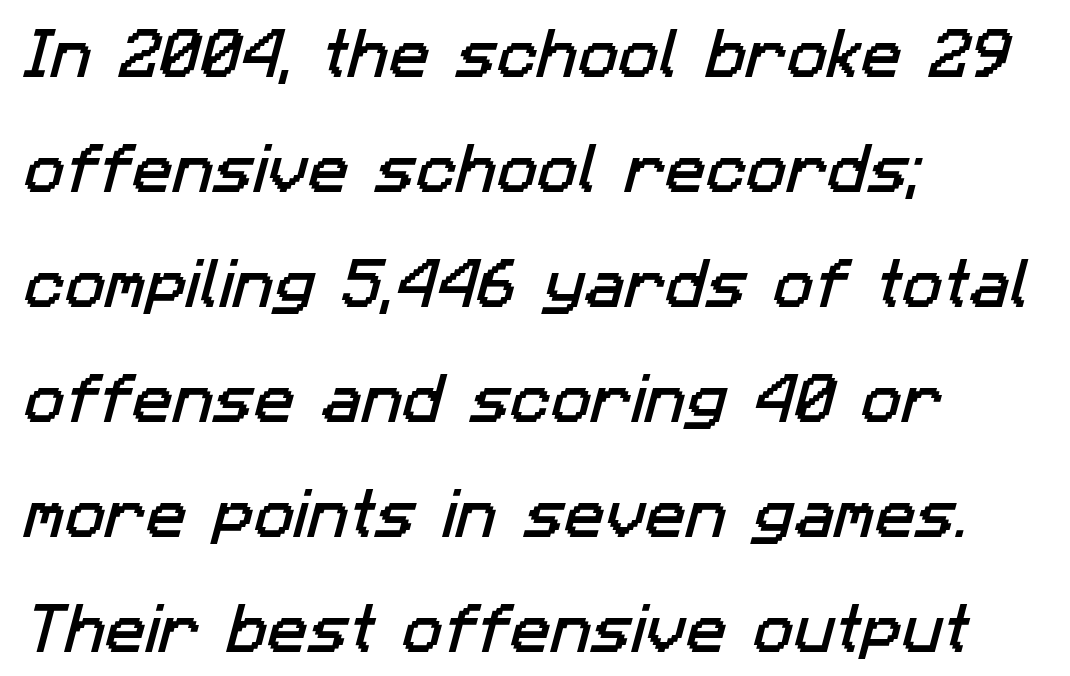
The letterforms sit shoulder to shoulder at normal distance. Beneath every word, the page is bare. The paragraph has a hard left edge and a soft right edge. Look at the bottom of the vertical strokes: they stop flat, with no serifs.
